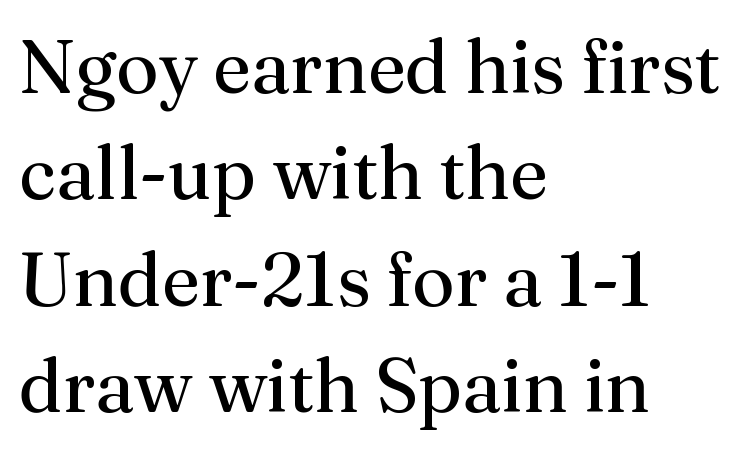
Regular leading. The face used here is rendered with its standard letterfit. This is serif lettering, the kind often seen in printed books. The letters advance in unequal steps, a hallmark of proportional type. The passage is arranged the way most books set body copy — flush left. The string is rendered with underlining switched off.
